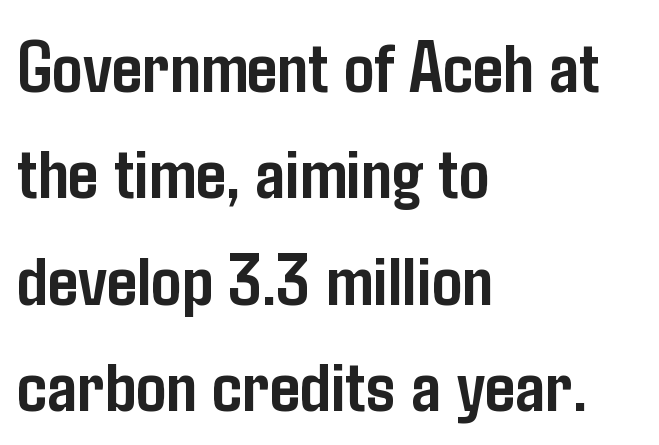
The image shows 75 px semibold, condensed sans-serif type, upright; set left-aligned, normal line spacing (1.42x), normal letter spacing, not underlined; low stroke contrast and a medium x-height.
